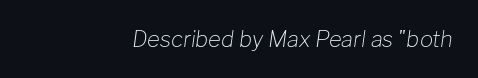
The letterforms sit shoulder to shoulder at normal distance. Each row of text sits above clean, open space. Posture: slanted. Weight: regular or lighter.
